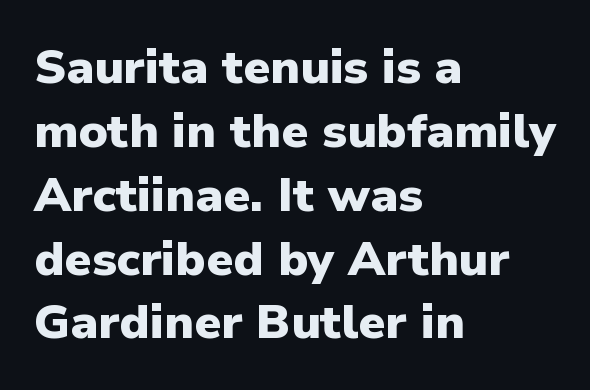
{"serif": "no", "italic": "no", "bold": "yes", "weight": "heavy", "width": "normal", "stroke_contrast": "low", "x_height": "medium", "monospaced": "no", "underline": "no", "align": "left", "line_spacing": "normal", "line_spacing_ratio": 1.33, "letter_spacing": "normal", "letter_spacing_em": 0.0, "glyph_px": 48}
